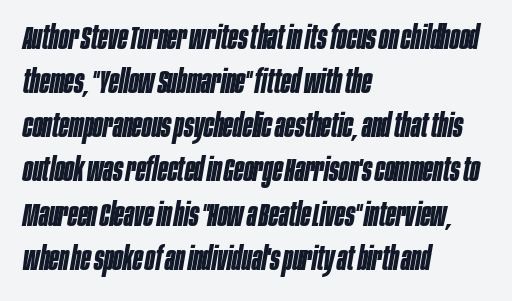
The image shows 32 px bold, condensed type, italic (leaning right); set left-aligned, normal line spacing (1.38x), normal letter spacing, not underlined; low stroke contrast and a large x-height.
